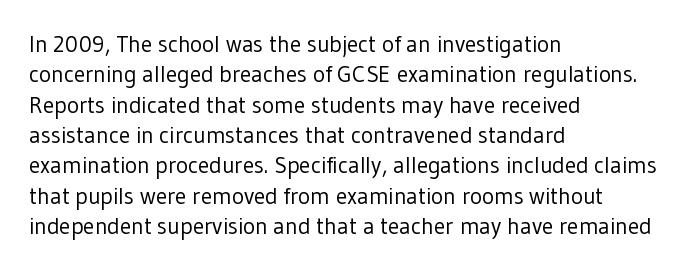
{"italic": "no", "bold": "no", "underline": "no", "align": "left", "line_spacing": "normal", "line_spacing_ratio": 1.32, "letter_spacing": "normal", "letter_spacing_em": 0.0, "glyph_px": 23}
